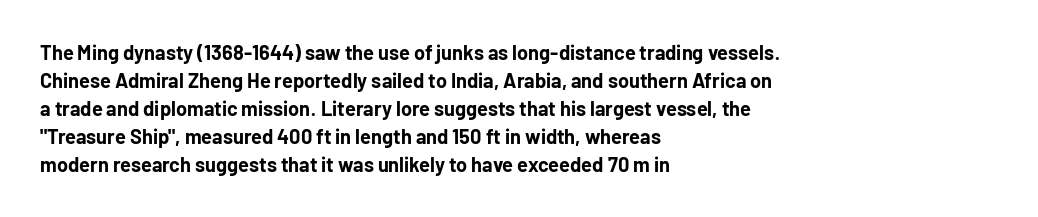
Q: Is the text bold? A: Yes.
Q: Is the text italic (slanted)? A: No, it is upright.
Q: Is the text underlined? A: No.
Q: How is the paragraph aligned? A: Left-aligned.
Q: Is the spacing between letters normal or unusually wide? A: Normal.
Q: Is the spacing between lines tight, normal or loose? A: Normal.
